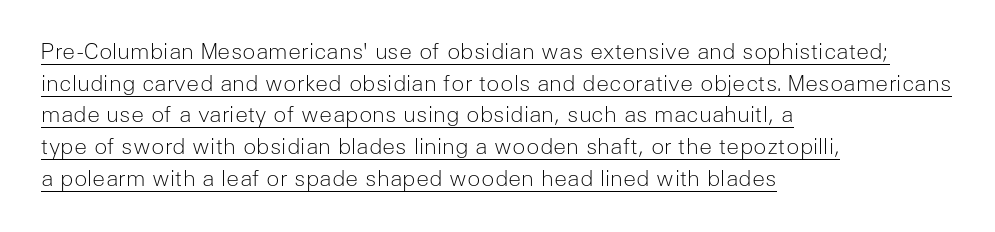
Q: Is the text bold? A: No.
Q: Is the text italic (slanted)? A: No, it is upright.
Q: Is the text underlined? A: Yes.
Q: How is the paragraph aligned? A: Left-aligned.
Q: Is the spacing between letters normal or unusually wide? A: Normal.
Q: Is the spacing between lines tight, normal or loose? A: Normal.
